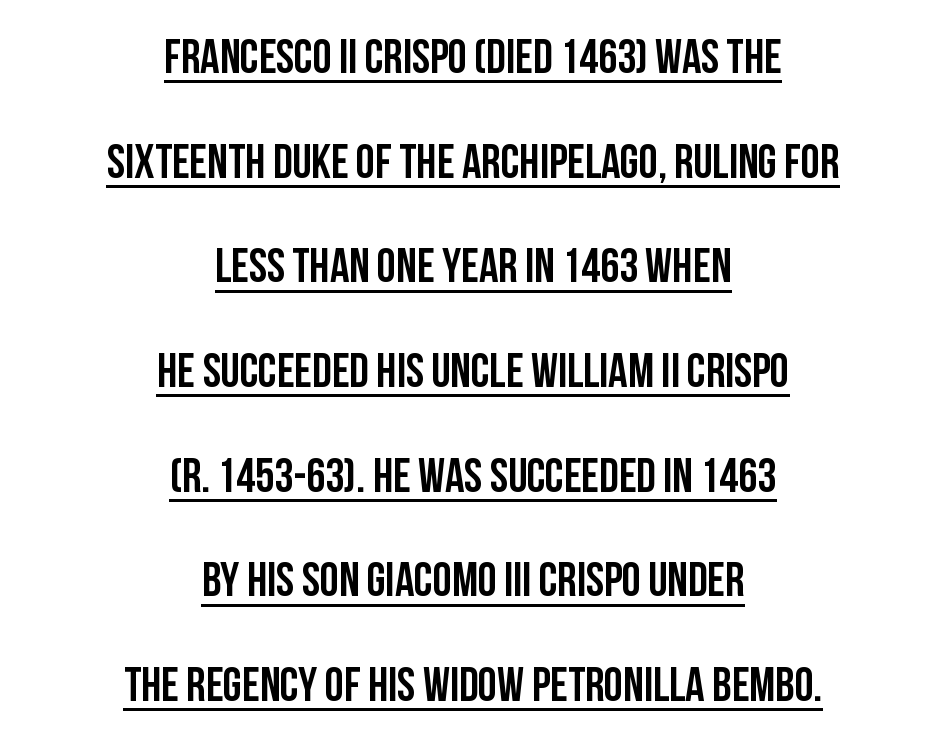
Q: Is the text bold? A: Yes.
Q: Is the text italic (slanted)? A: No, it is upright.
Q: Is the typeface a serif or a sans-serif typeface? A: Sans-serif.
Q: Is the text underlined? A: Yes.
Q: How is the paragraph aligned? A: Centered.
Q: Is the spacing between letters normal or unusually wide? A: Normal.
Q: Is the spacing between lines tight, normal or loose? A: Loose.
Q: Width (condensed, normal, or wide)? A: Condensed.
Q: Stroke contrast? A: Low.
Q: x-height? A: Large.
Q: Monospaced? A: No.
